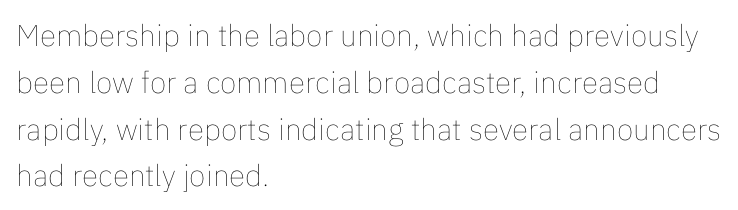
The image shows 30 px thin type, upright; set left-aligned, normal line spacing (1.56x), normal letter spacing, not underlined; low stroke contrast and a medium x-height.
